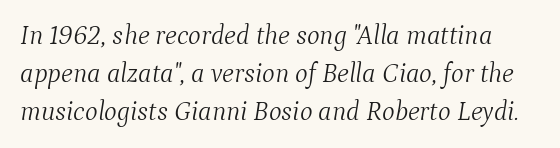
The image shows 27 px text type, italic (leaning right); set normal line spacing (1.4x), normal letter spacing, not underlined.
